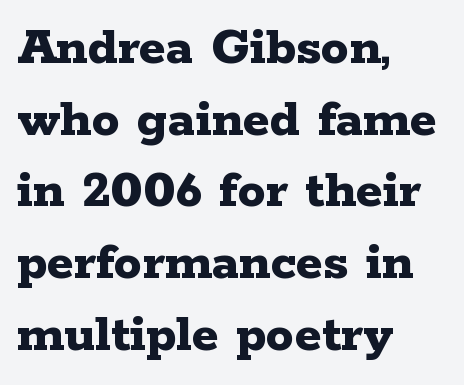
{"serif": "yes", "italic": "no", "bold": "yes", "weight": "bold", "width": "wide", "stroke_contrast": "low", "x_height": "medium", "monospaced": "no", "underline": "no", "align": "left", "line_spacing": "normal", "line_spacing_ratio": 1.28, "letter_spacing": "normal", "letter_spacing_em": 0.0, "glyph_px": 56}
